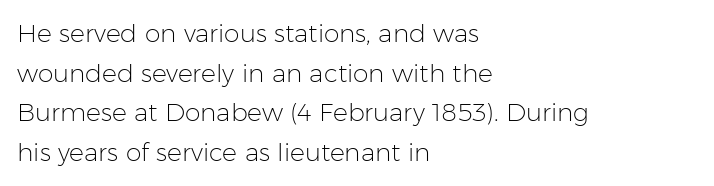
The image shows 25 px text type, upright; set left-aligned, normal line spacing (1.59x), normal letter spacing, not underlined.
